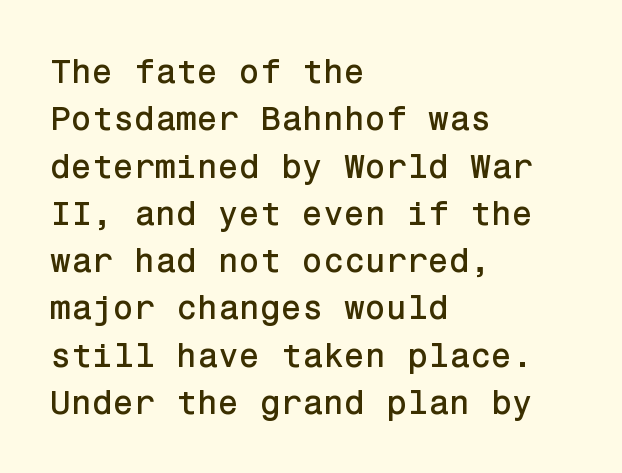
The image shows 34 px sans-serif type, upright; set left-aligned, normal line spacing (1.39x), normal letter spacing, not underlined; low stroke contrast and a medium x-height.
